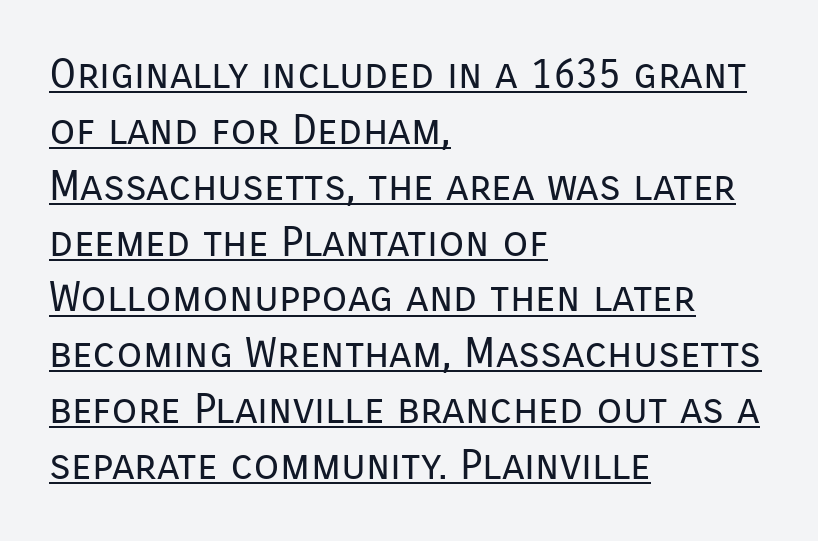
{"serif": "no", "italic": "no", "bold": "no", "weight": "regular", "width": "normal", "stroke_contrast": "low", "x_height": "medium", "monospaced": "no", "underline": "yes", "align": "left", "line_spacing": "normal", "line_spacing_ratio": 1.33, "letter_spacing": "normal", "letter_spacing_em": 0.0, "glyph_px": 42}
